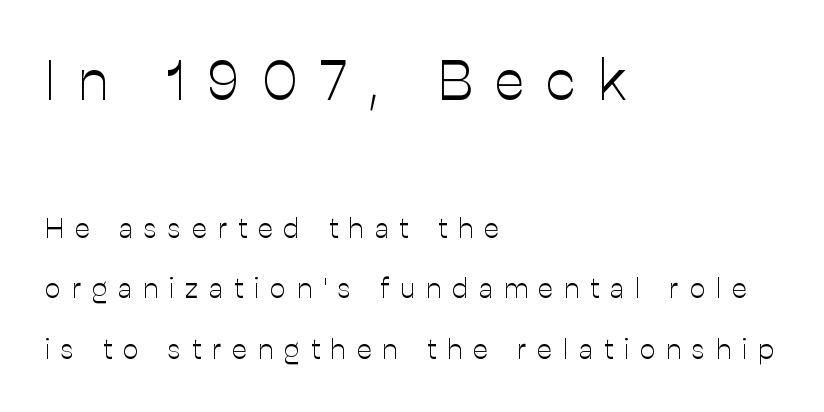
{"serif": "no", "italic": "no", "bold": "no", "weight": "light", "width": "normal", "stroke_contrast": "low", "x_height": "medium", "monospaced": "no", "underline": "no", "align": "left", "line_spacing": "loose", "line_spacing_ratio": 2.15, "letter_spacing": "wide", "letter_spacing_em": 0.39, "larger_block": "first", "size_ratio": 2.0, "glyph_px": 56}
